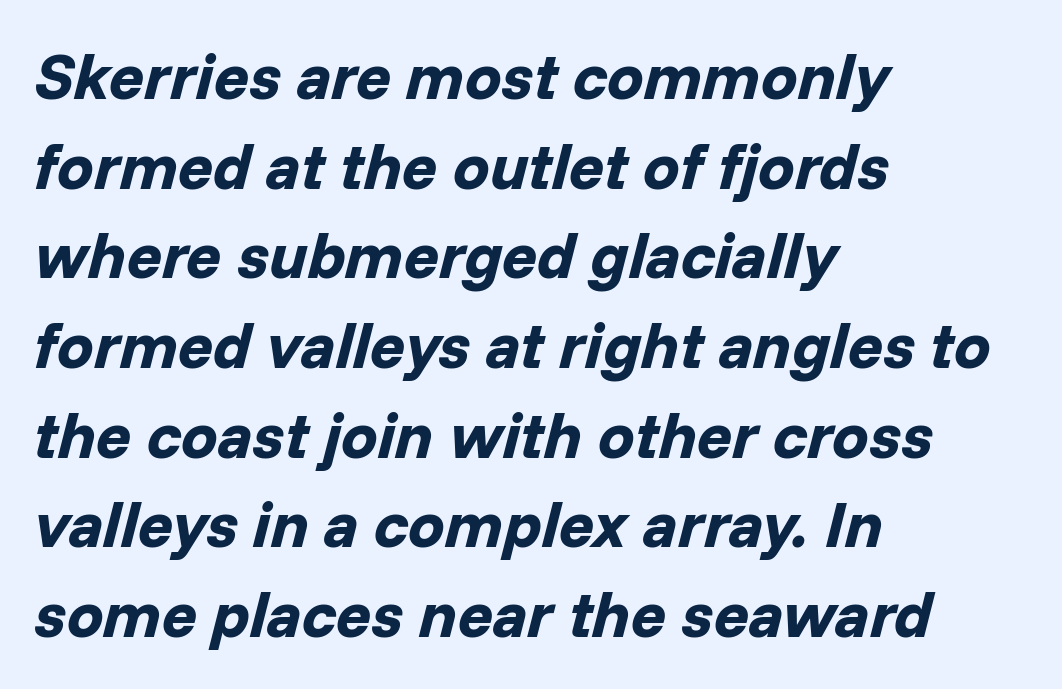
The line-height multiplier appears to be the usual default. Rendered with sloped, italic letterforms. Is this a fixed-width face? No — the glyphs have proportional, varying widths. The letterforms sit shoulder to shoulder at normal distance.
